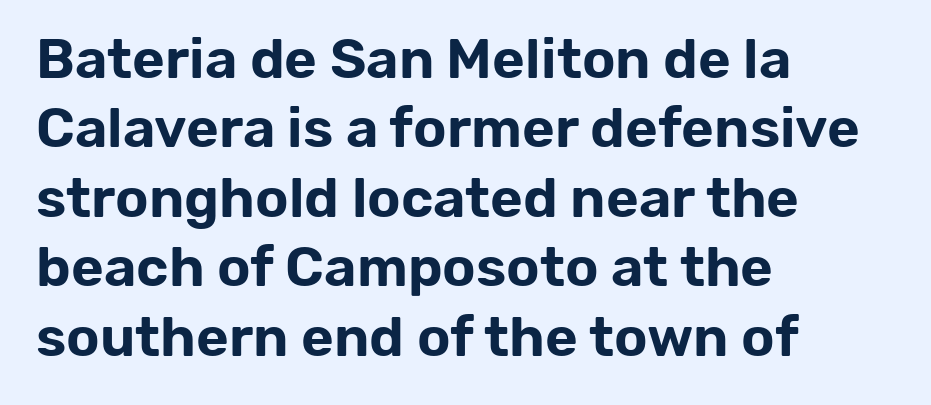
These lines are composed in type without serifs. The font's upright variant was chosen for this text. The ragged edge is on the right, which tells us the setting is flush left. Proportional: the letters do not fall into vertical columns. Caption: standard tracking, unaltered. Underlining? Definitely not there.
